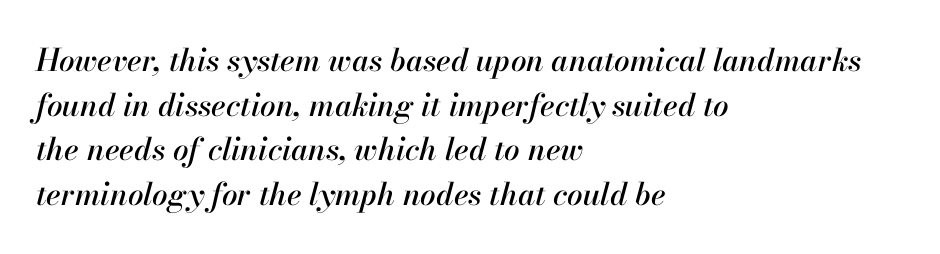
Proportional: the letters do not fall into vertical columns. Every row of glyphs begins at an identical x-position on the left. Every character sits at an angle, as italics do. The string is rendered with underlining switched off. This rendering leaves character spacing at its baseline value. The rows are spaced the way most documents space them.
